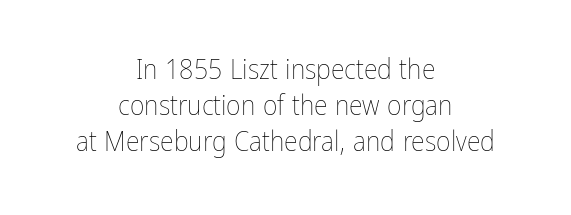
Q: Is the text bold? A: No.
Q: Is the text italic (slanted)? A: No, it is upright.
Q: Is the text underlined? A: No.
Q: How is the paragraph aligned? A: Centered.
Q: Is the spacing between letters normal or unusually wide? A: Normal.
Q: Is the spacing between lines tight, normal or loose? A: Normal.
Q: Width (condensed, normal, or wide)? A: Condensed.
Q: Stroke contrast? A: Low.
Q: x-height? A: Medium.
Q: Monospaced? A: No.
